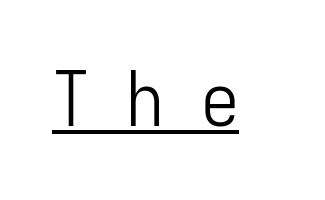
Q: Is the text bold? A: No.
Q: Is the text italic (slanted)? A: No, it is upright.
Q: Is the typeface a serif or a sans-serif typeface? A: Sans-serif.
Q: Is the text underlined? A: Yes.
Q: Is the spacing between letters normal or unusually wide? A: Unusually wide.
Q: Width (condensed, normal, or wide)? A: Condensed.
Q: Stroke contrast? A: Low.
Q: x-height? A: Medium.
Q: Monospaced? A: Yes.
